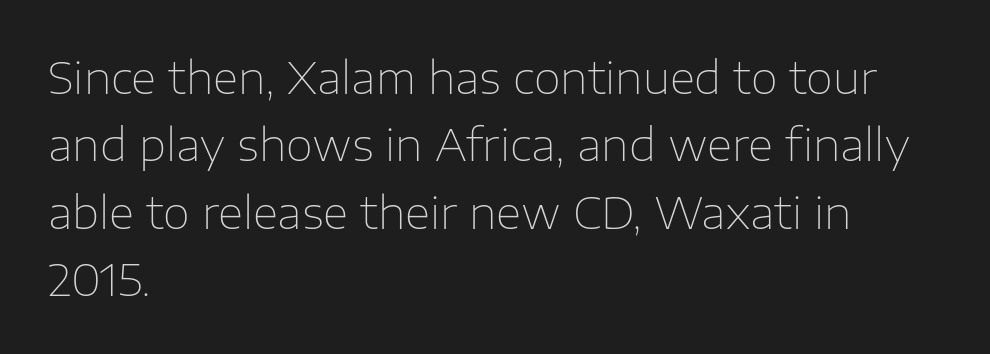
The image shows 44 px thin sans-serif type, upright; set left-aligned, normal line spacing (1.53x), normal letter spacing, not underlined; low stroke contrast and a medium x-height.
